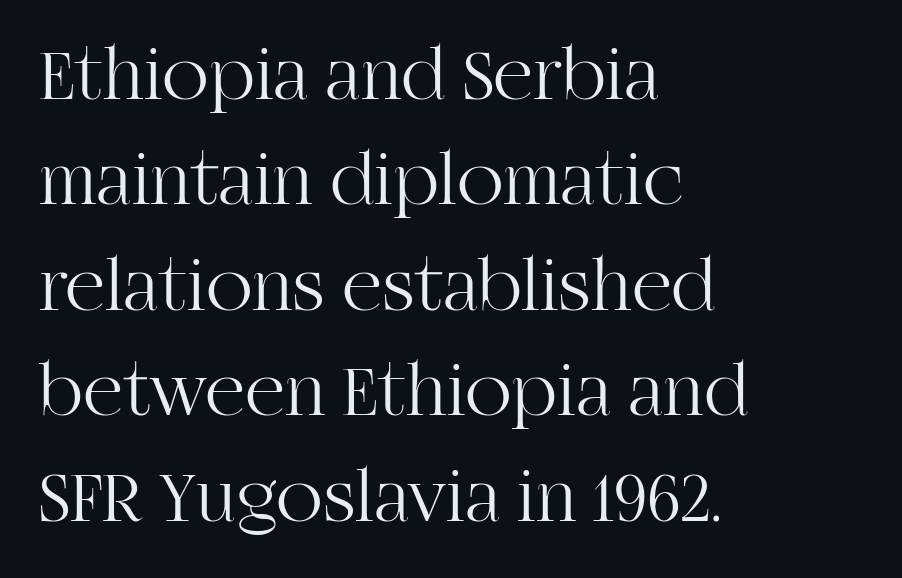
Inter-character spacing is left at the font's built-in metrics. A typesetter would call this proportional, since set widths differ per character. What kind of face is this? One with serifs. Type without underlining.
